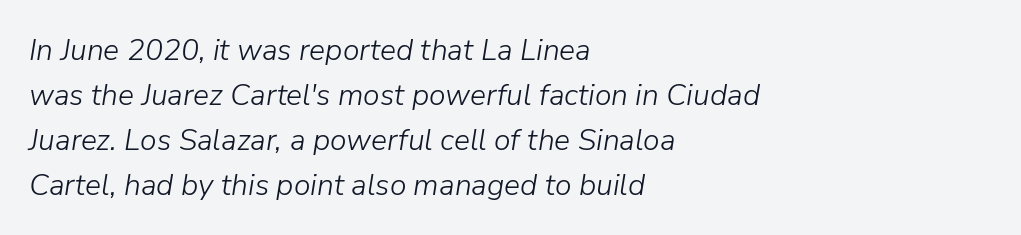
{"italic": "yes", "lean": "right", "slant_degrees": 9, "bold": "no", "weight": "light", "width": "normal", "stroke_contrast": "low", "x_height": "medium", "monospaced": "no", "underline": "no", "align": "left", "line_spacing": "normal", "line_spacing_ratio": 1.5, "letter_spacing": "normal", "letter_spacing_em": 0.0, "glyph_px": 30}
